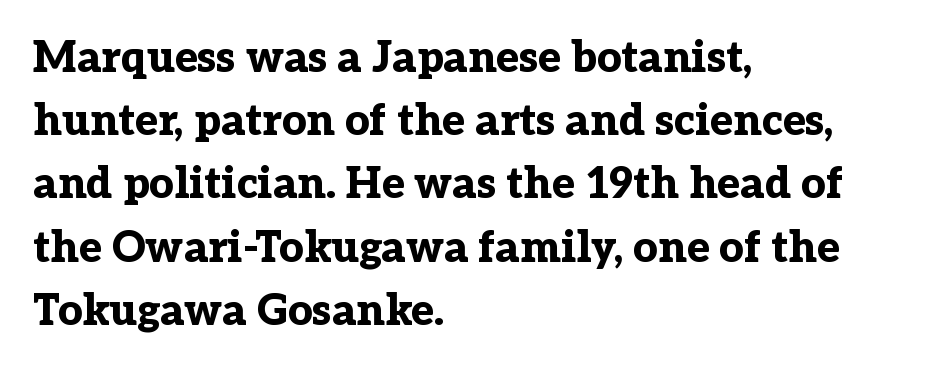
Q: Is the text bold? A: Yes.
Q: Is the text italic (slanted)? A: No, it is upright.
Q: Is the typeface a serif or a sans-serif typeface? A: Serif.
Q: Is the text underlined? A: No.
Q: How is the paragraph aligned? A: Left-aligned.
Q: Is the spacing between letters normal or unusually wide? A: Normal.
Q: Is the spacing between lines tight, normal or loose? A: Normal.
Q: Width (condensed, normal, or wide)? A: Normal.
Q: Stroke contrast? A: Low.
Q: x-height? A: Medium.
Q: Monospaced? A: No.
